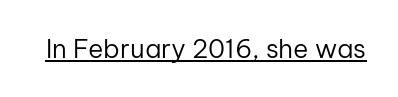
The image shows 26 px text type, upright; set normal letter spacing, underlined.
